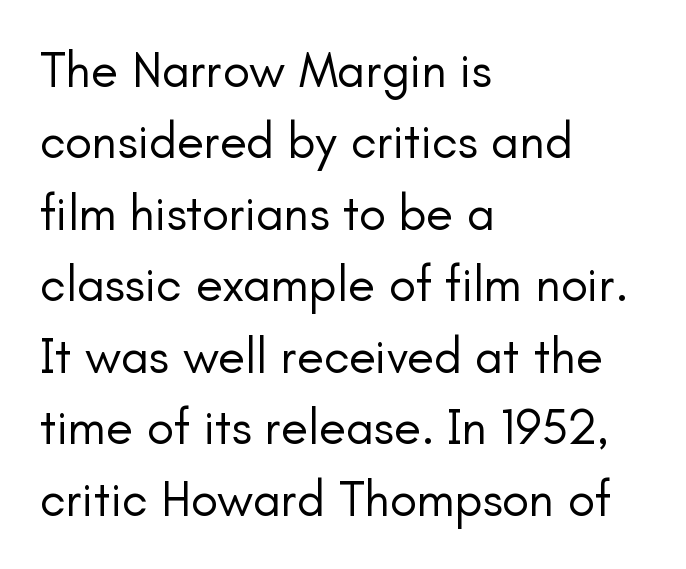
Note: no serifs on the glyphs. Summary of weight: not heavy and not bold. The letters advance in unequal steps, a hallmark of proportional type. Horizontal bands of white between lines are of average thickness. In CSS terms this would be text-align: left. The lettering stays uniformly vertical, giving the passage a roman look.
